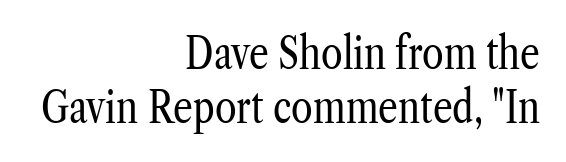
Q: Is the text bold? A: No.
Q: Is the text italic (slanted)? A: No, it is upright.
Q: Is the typeface a serif or a sans-serif typeface? A: Serif.
Q: Is the text underlined? A: No.
Q: How is the paragraph aligned? A: Right-aligned.
Q: Is the spacing between letters normal or unusually wide? A: Normal.
Q: Width (condensed, normal, or wide)? A: Condensed.
Q: Stroke contrast? A: Low.
Q: x-height? A: Medium.
Q: Monospaced? A: No.
